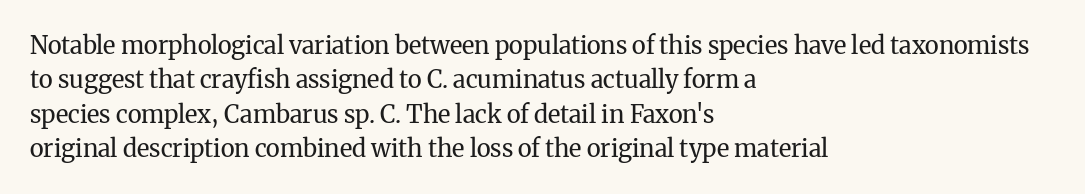
{"italic": "no", "bold": "no", "underline": "no", "align": "left", "line_spacing": "normal", "line_spacing_ratio": 1.43, "letter_spacing": "normal", "letter_spacing_em": 0.0, "glyph_px": 24}
